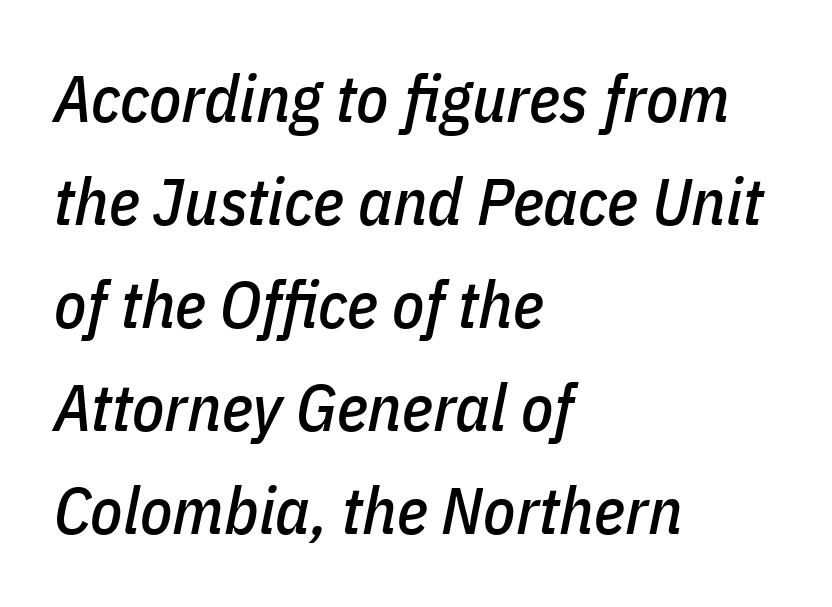
Q: Is the text italic (slanted)? A: Yes, it leans right by about 11 degrees.
Q: Is the text underlined? A: No.
Q: How is the paragraph aligned? A: Left-aligned.
Q: Is the spacing between letters normal or unusually wide? A: Normal.
Q: Is the spacing between lines tight, normal or loose? A: Normal.
Q: Width (condensed, normal, or wide)? A: Condensed.
Q: Stroke contrast? A: Low.
Q: x-height? A: Medium.
Q: Monospaced? A: No.
